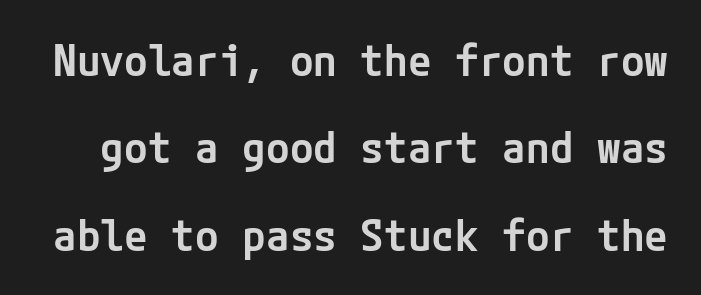
{"serif": "no", "italic": "no", "bold": "semi", "weight": "semibold", "width": "normal", "stroke_contrast": "low", "x_height": "medium", "underline": "no", "line_spacing": "loose", "line_spacing_ratio": 2.03, "letter_spacing": "normal", "letter_spacing_em": 0.0, "glyph_px": 43}
